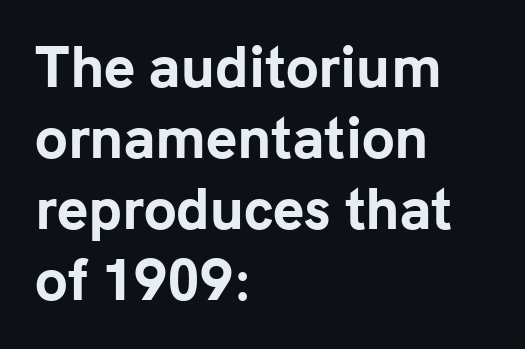
The image shows 53 px bold sans-serif type, upright; set left-aligned, normal line spacing (1.34x), normal letter spacing, not underlined; low stroke contrast and a medium x-height.
